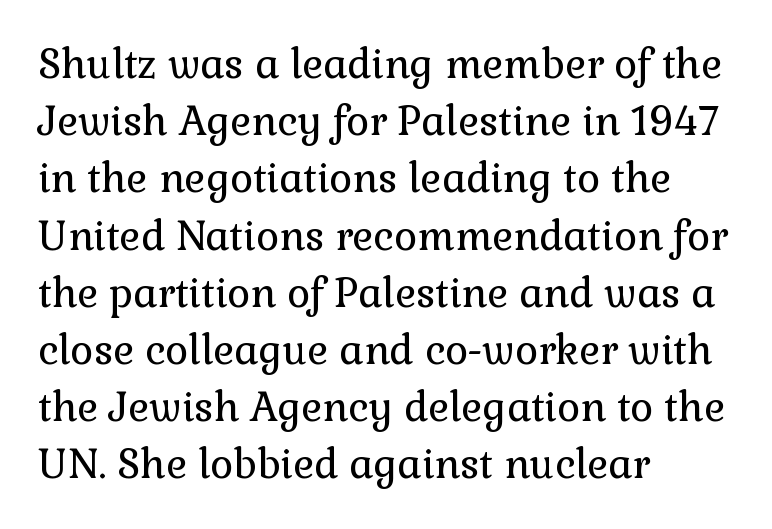
The image shows 40 px regular-weight serif type, upright; set left-aligned, normal line spacing (1.43x), normal letter spacing, not underlined; low stroke contrast and a medium x-height.
